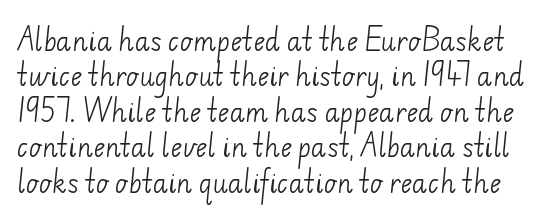
{"bold": "no", "underline": "no", "line_spacing": "normal", "line_spacing_ratio": 1.42, "letter_spacing": "normal", "letter_spacing_em": 0.0, "glyph_px": 25}
